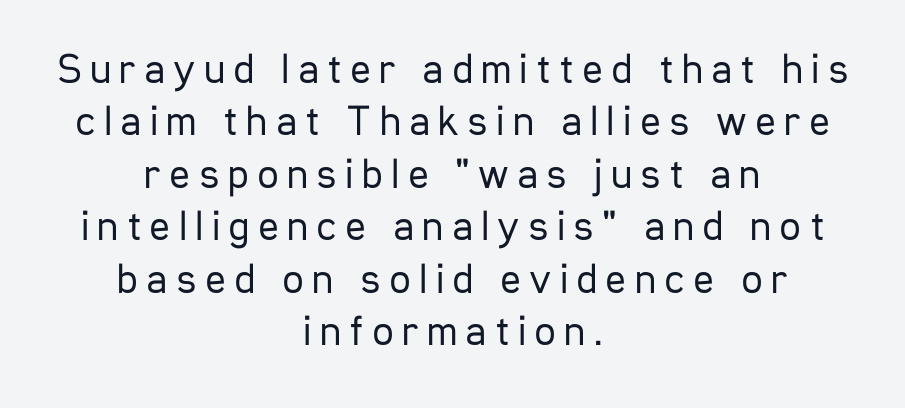
{"serif": "no", "italic": "no", "bold": "no", "weight": "regular", "width": "condensed", "stroke_contrast": "low", "x_height": "medium", "monospaced": "no", "underline": "no", "align": "center", "line_spacing_ratio": 1.22, "glyph_px": 43}
